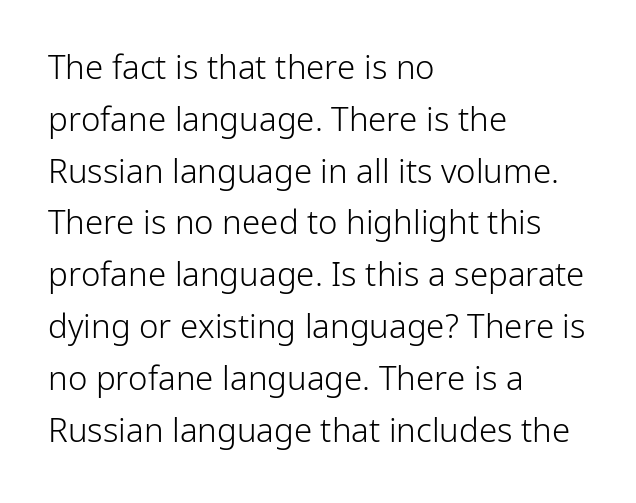
The image shows 33 px light sans-serif type, upright; set left-aligned, normal line spacing (1.57x), normal letter spacing, not underlined; low stroke contrast and a medium x-height.
